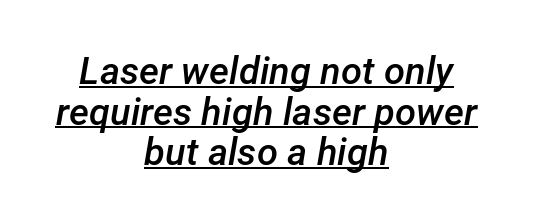
Stroke thickness is moderately raised; the sample reads as semibold. There is no visible air inserted between adjacent glyphs. Slant detected: the letters are inclined. Glance below the letters and you will spot a drawn line. The face used here is proportionally spaced, like ordinary book or web type. This block would grow much taller if given ordinary leading; it's compressed now.
